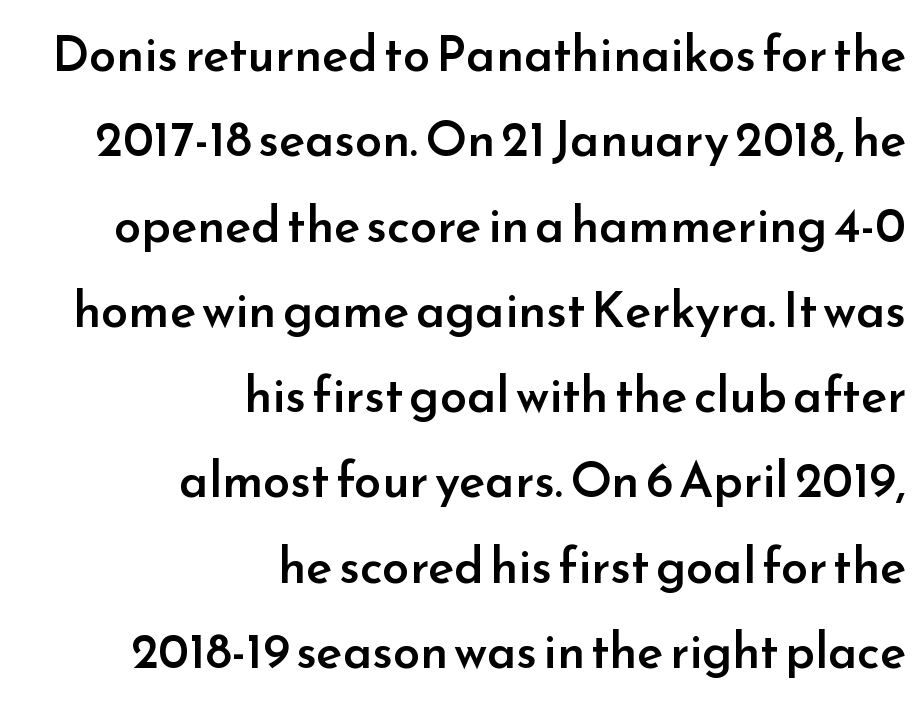
Q: Is the text bold? A: Semi-bold.
Q: Is the text italic (slanted)? A: No, it is upright.
Q: Is the typeface a serif or a sans-serif typeface? A: Sans-serif.
Q: Is the text underlined? A: No.
Q: How is the paragraph aligned? A: Right-aligned.
Q: Is the spacing between letters normal or unusually wide? A: Normal.
Q: Width (condensed, normal, or wide)? A: Normal.
Q: Stroke contrast? A: Low.
Q: x-height? A: Small.
Q: Monospaced? A: No.
